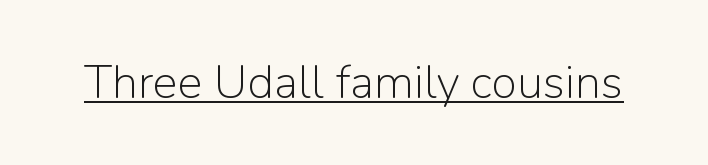
Q: Is the text bold? A: No.
Q: Is the text italic (slanted)? A: No, it is upright.
Q: Is the typeface a serif or a sans-serif typeface? A: Sans-serif.
Q: Is the text underlined? A: Yes.
Q: Is the spacing between letters normal or unusually wide? A: Normal.
Q: Width (condensed, normal, or wide)? A: Normal.
Q: Stroke contrast? A: Low.
Q: x-height? A: Medium.
Q: Monospaced? A: No.
